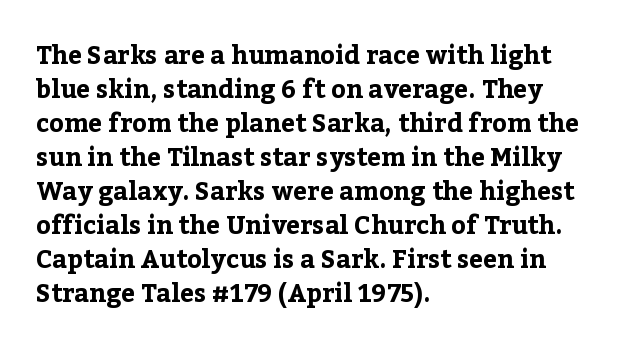
The image shows 25 px bold type, upright; set left-aligned, normal line spacing (1.36x), normal letter spacing, not underlined.
